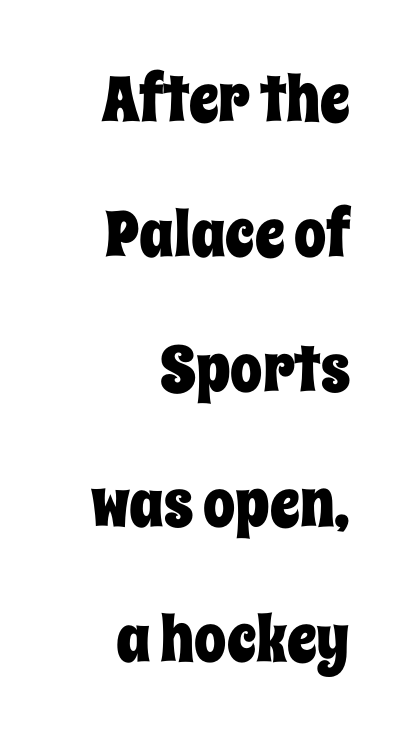
Tracking here is standard; glyphs follow each other at the usual distance. Each letter keeps its own natural width here, so spacing adapts to shape. This sample trades compactness for vertical openness between lines. The string is rendered with underlining switched off. Leftover space on each line is placed entirely before the opening word.
